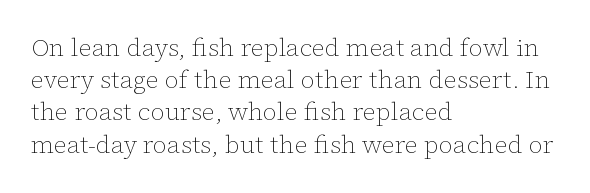
Q: Is the text bold? A: No.
Q: Is the text italic (slanted)? A: No, it is upright.
Q: Is the text underlined? A: No.
Q: How is the paragraph aligned? A: Left-aligned.
Q: Is the spacing between letters normal or unusually wide? A: Normal.
Q: Is the spacing between lines tight, normal or loose? A: Normal.
